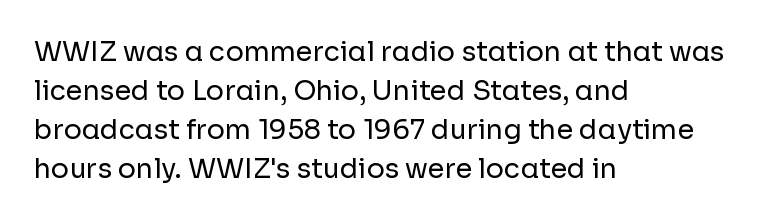
The image shows 27 px text type, upright; set left-aligned, normal line spacing (1.45x), normal letter spacing, not underlined.
